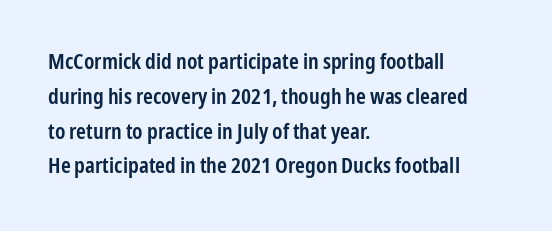
{"italic": "no", "bold": "semi", "underline": "no", "align": "left", "line_spacing": "normal", "line_spacing_ratio": 1.58, "letter_spacing": "normal", "letter_spacing_em": 0.0, "glyph_px": 22}
